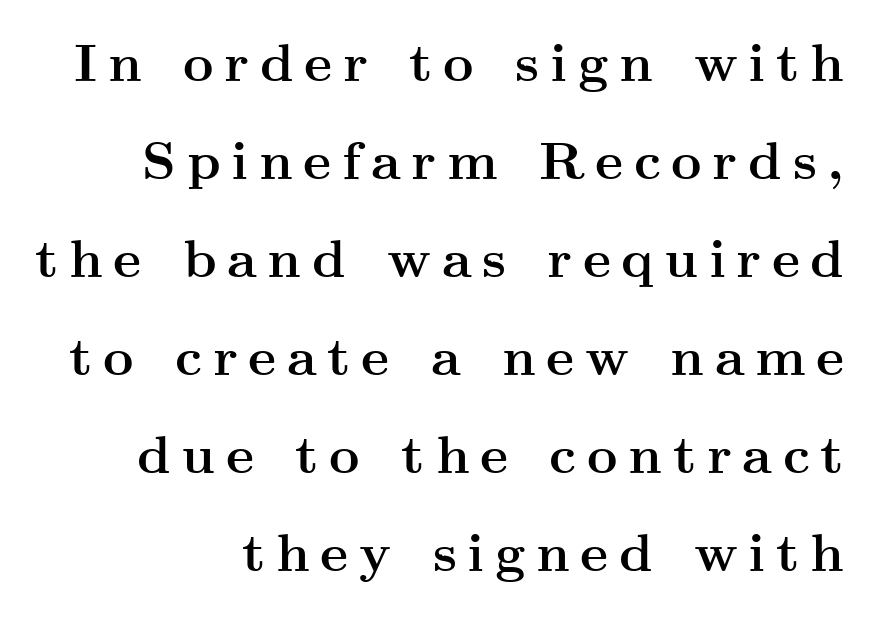
{"serif": "yes", "italic": "no", "bold": "yes", "weight": "semibold", "width": "wide", "stroke_contrast": "medium", "x_height": "small", "monospaced": "no", "underline": "no", "align": "right", "line_spacing_ratio": 1.85, "letter_spacing": "wide", "letter_spacing_em": 0.2, "glyph_px": 53}
